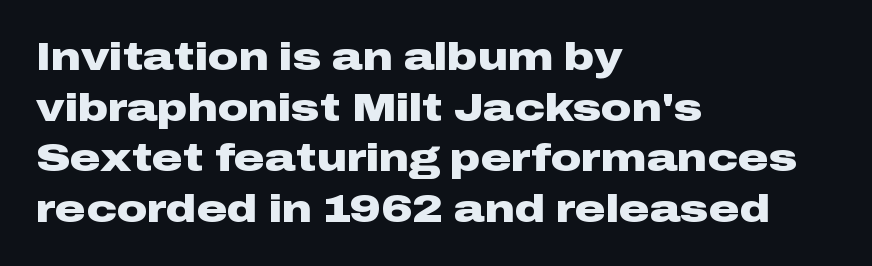
Q: Is the text bold? A: Yes.
Q: Is the text italic (slanted)? A: No, it is upright.
Q: Is the typeface a serif or a sans-serif typeface? A: Sans-serif.
Q: Is the text underlined? A: No.
Q: How is the paragraph aligned? A: Left-aligned.
Q: Is the spacing between letters normal or unusually wide? A: Normal.
Q: Is the spacing between lines tight, normal or loose? A: Normal.
Q: Width (condensed, normal, or wide)? A: Wide.
Q: Stroke contrast? A: Low.
Q: x-height? A: Medium.
Q: Monospaced? A: No.
